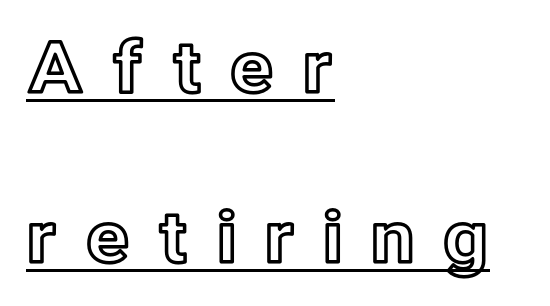
The image shows 71 px text type, upright; set left-aligned, loose line spacing (2.39x), unusually wide letter spacing (+0.37 em), underlined; a medium x-height.
